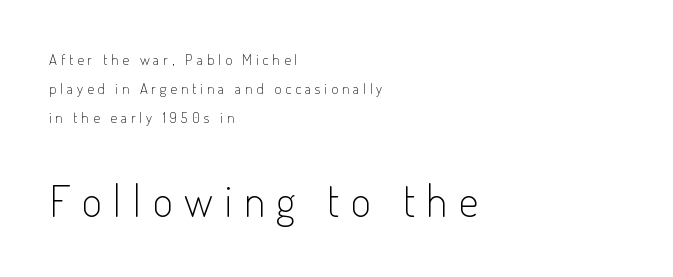
The passage shown is not bold in any degree. These lines are rendered in a variable-pitch font. Is the lower block the larger one? Yes — the lower block carries the bigger type. If you drew a ruler down the left edge, every line would touch it. Each row of text sits above clean, open space. These lines were composed using upright roman letters.
